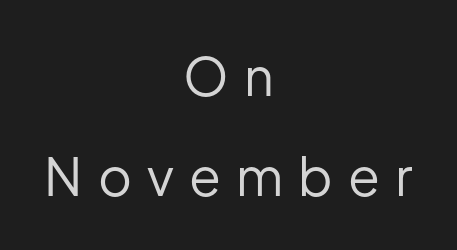
The image shows 52 px regular-weight sans-serif type, upright; set centered, loose line spacing (1.92x), unusually wide letter spacing (+0.29 em), not underlined; low stroke contrast and a medium x-height.
